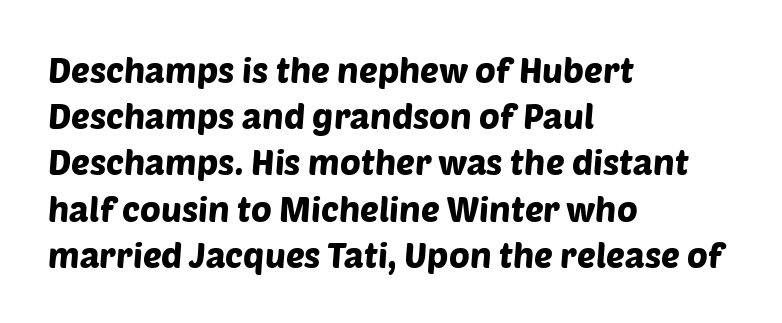
{"serif": "no", "width": "normal", "stroke_contrast": "low", "x_height": "large", "monospaced": "no", "underline": "no", "align": "left", "line_spacing": "normal", "line_spacing_ratio": 1.32, "letter_spacing": "normal", "letter_spacing_em": 0.0, "glyph_px": 35}
